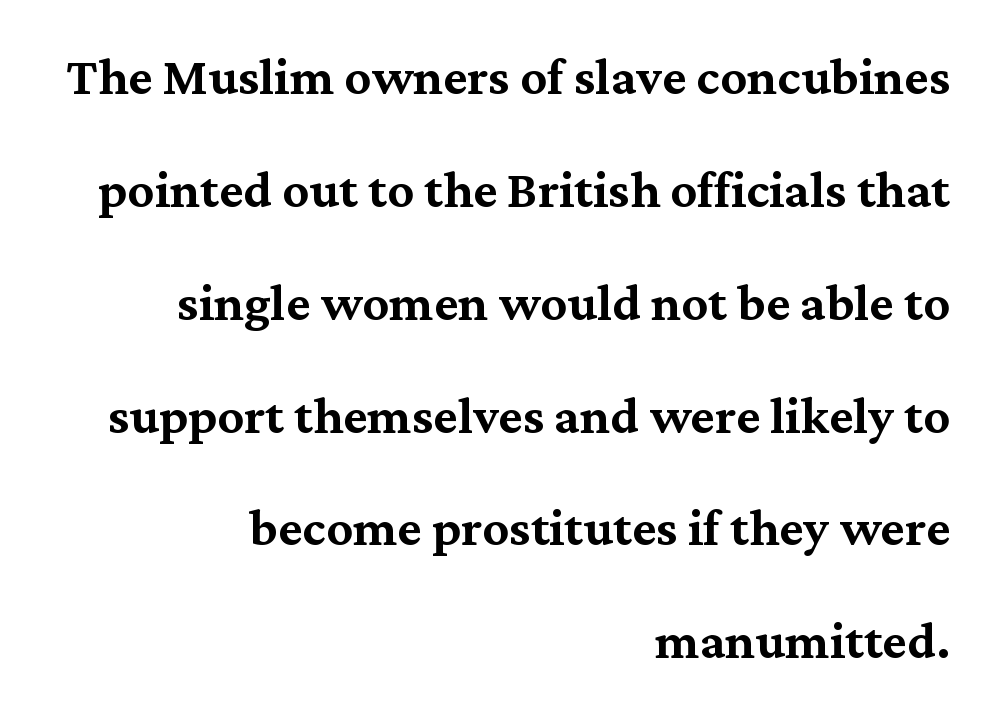
{"serif": "yes", "italic": "no", "width": "normal", "stroke_contrast": "medium", "x_height": "medium", "monospaced": "no", "underline": "no", "align": "right", "line_spacing_ratio": 1.71, "letter_spacing": "normal", "letter_spacing_em": 0.0, "glyph_px": 66}
